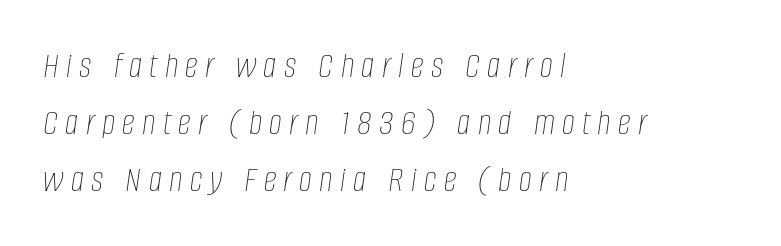
No heavy texture on the line: the type isn't bold. Bare-footed words on every line. Slanted lettering throughout. Regular leading.
